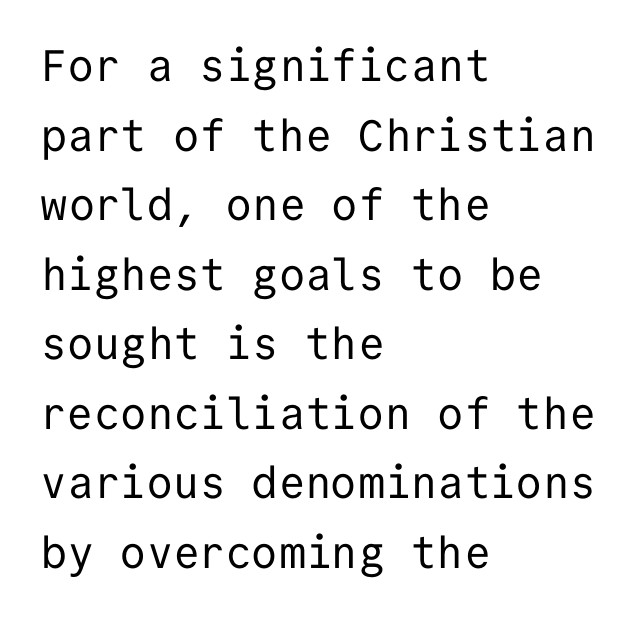
The image shows 44 px regular-weight sans-serif type, upright, monospaced; set left-aligned, normal line spacing (1.58x), normal letter spacing, not underlined; low stroke contrast and a medium x-height.
